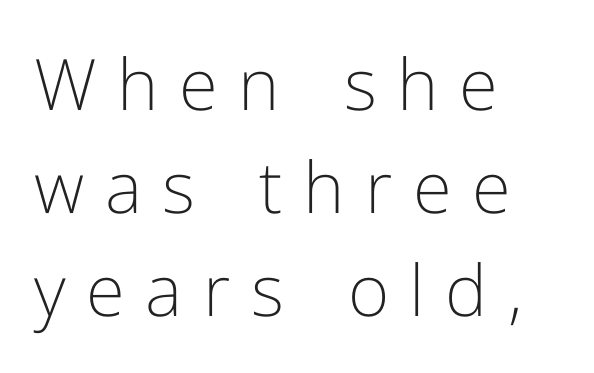
The type family on display is of the sans-serif kind. Typeset ragged right — the left edge is the straight one. The face used here is proportionally spaced, like ordinary book or web type. The passage shown is not underscored anywhere. Tall strokes in this sample are plumb rather than angled. Caption: face not bold, strokes unweighted.
